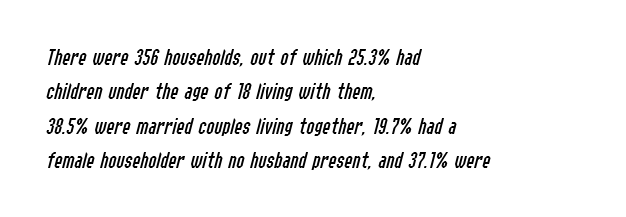
The line texture is even and compact thanks to regular tracking. Horizontal alignment here is leftward, the default for most running prose. How would I describe the line gaps? Plain and ordinary. Every character sits at an angle, as italics do. No heavy texture on the line: the type isn't bold.
